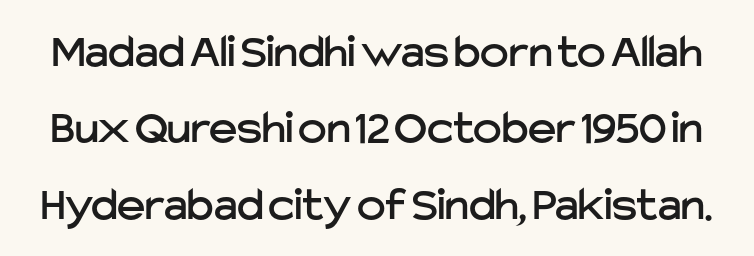
Honestly, the row spacing looks completely unremarkable. Letter spacing: default. A typesetter would mark this as roman, not italic. Classification — sans serif.
